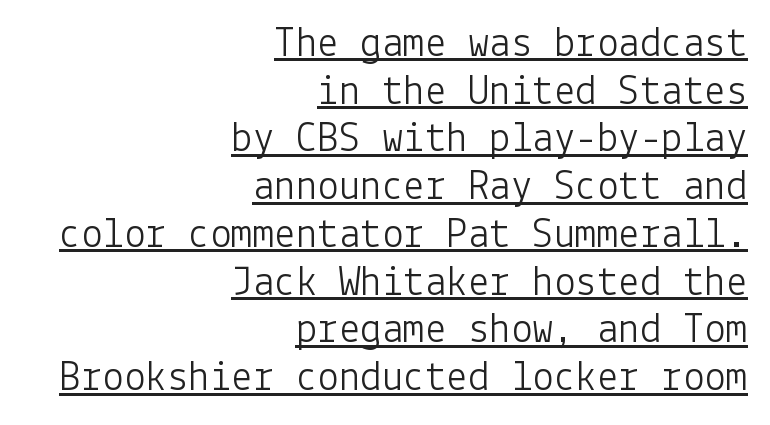
Q: Is the text bold? A: No.
Q: Is the text italic (slanted)? A: No, it is upright.
Q: Is the typeface a serif or a sans-serif typeface? A: Sans-serif.
Q: Is the text underlined? A: Yes.
Q: How is the paragraph aligned? A: Right-aligned.
Q: Is the spacing between letters normal or unusually wide? A: Normal.
Q: Is the spacing between lines tight, normal or loose? A: Tight.
Q: Width (condensed, normal, or wide)? A: Normal.
Q: Stroke contrast? A: Low.
Q: x-height? A: Medium.
